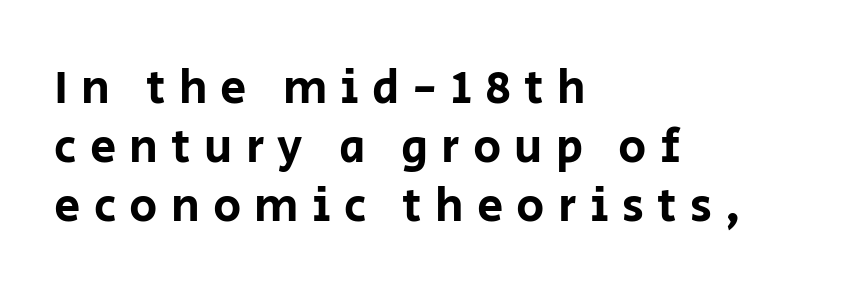
The image shows 47 px sans-serif type, upright; set left-aligned, normal line spacing (1.26x), unusually wide letter spacing (+0.28 em), not underlined; low stroke contrast and a large x-height.
